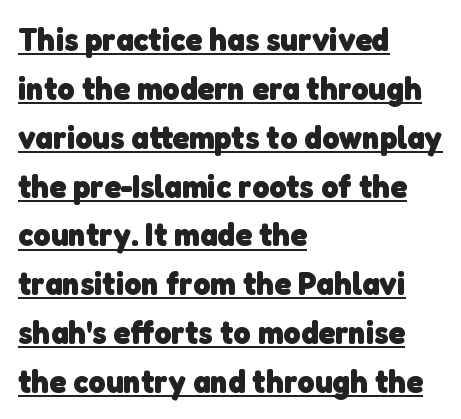
{"serif": "no", "bold": "yes", "weight": "heavy", "width": "normal", "stroke_contrast": "low", "x_height": "medium", "monospaced": "no", "underline": "yes", "align": "left", "line_spacing": "normal", "line_spacing_ratio": 1.48, "letter_spacing": "normal", "letter_spacing_em": 0.0, "glyph_px": 33}
